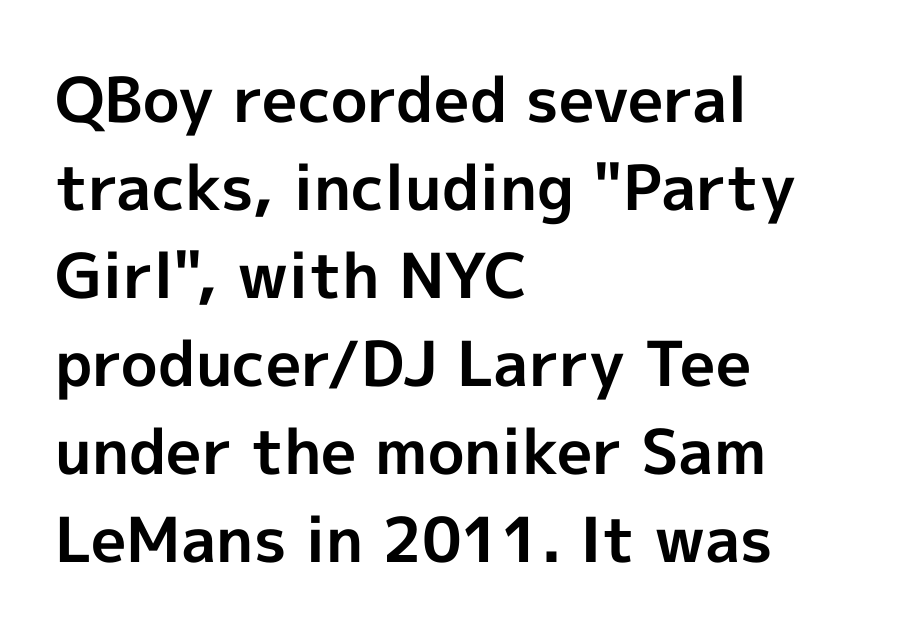
The compositor pushed each line to the left boundary. Look at the tracking — it's just the regular setting, nothing added. How would I describe the line gaps? Plain and ordinary. The rendering uses natural spacing where letterforms have individual widths.
